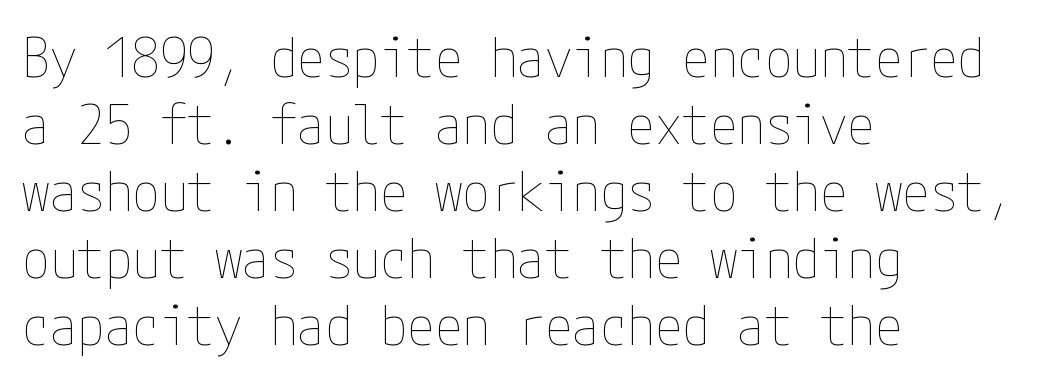
The image shows 55 px thin, condensed type, upright; set left-aligned, line spacing 1.22x, normal letter spacing, not underlined; low stroke contrast and a medium x-height.
